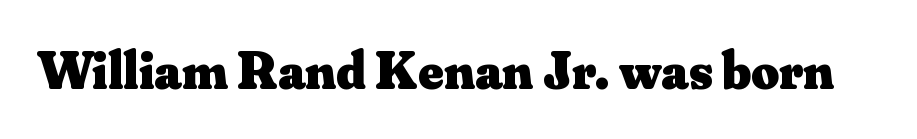
Q: Is the text bold? A: Yes.
Q: Is the text italic (slanted)? A: No, it is upright.
Q: Is the typeface a serif or a sans-serif typeface? A: Serif.
Q: Is the text underlined? A: No.
Q: Is the spacing between letters normal or unusually wide? A: Normal.
Q: Width (condensed, normal, or wide)? A: Normal.
Q: Stroke contrast? A: Medium.
Q: x-height? A: Small.
Q: Monospaced? A: No.
